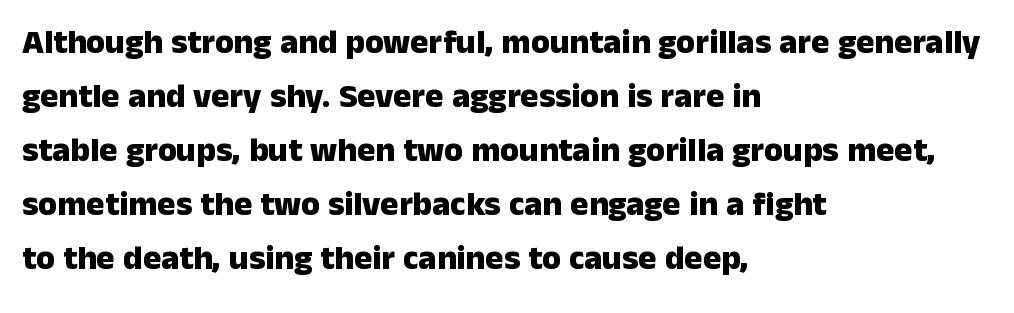
The image shows 34 px heavy sans-serif type, upright; set left-aligned, normal line spacing (1.59x), normal letter spacing, not underlined; low stroke contrast and a medium x-height.
